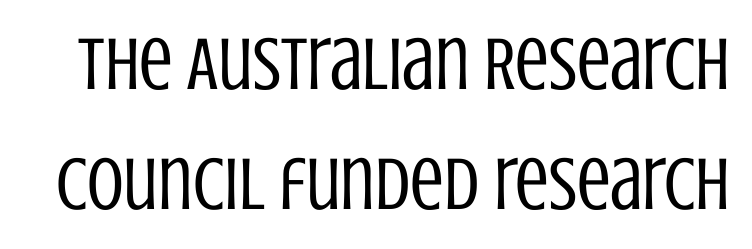
{"serif": "no", "italic": "no", "bold": "no", "weight": "regular", "width": "condensed", "stroke_contrast": "low", "x_height": "large", "monospaced": "no", "underline": "no", "line_spacing": "normal", "line_spacing_ratio": 1.6, "letter_spacing": "normal", "letter_spacing_em": 0.0, "glyph_px": 75}
